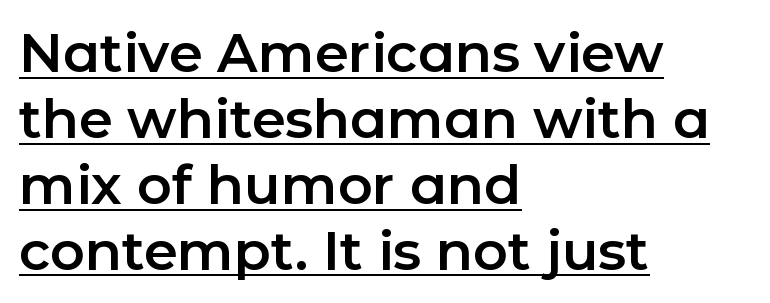
Q: Is the text italic (slanted)? A: No, it is upright.
Q: Is the typeface a serif or a sans-serif typeface? A: Sans-serif.
Q: Is the text underlined? A: Yes.
Q: How is the paragraph aligned? A: Left-aligned.
Q: Is the spacing between letters normal or unusually wide? A: Normal.
Q: Width (condensed, normal, or wide)? A: Normal.
Q: Stroke contrast? A: Low.
Q: x-height? A: Medium.
Q: Monospaced? A: No.
